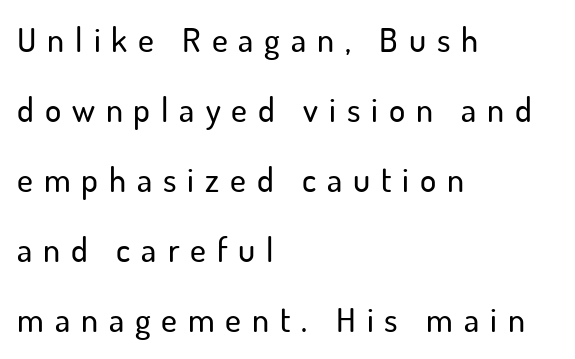
Q: Is the text italic (slanted)? A: No, it is upright.
Q: Is the typeface a serif or a sans-serif typeface? A: Sans-serif.
Q: Is the text underlined? A: No.
Q: How is the paragraph aligned? A: Left-aligned.
Q: Is the spacing between letters normal or unusually wide? A: Unusually wide.
Q: Is the spacing between lines tight, normal or loose? A: Loose.
Q: Width (condensed, normal, or wide)? A: Normal.
Q: Stroke contrast? A: Low.
Q: x-height? A: Small.
Q: Monospaced? A: No.
